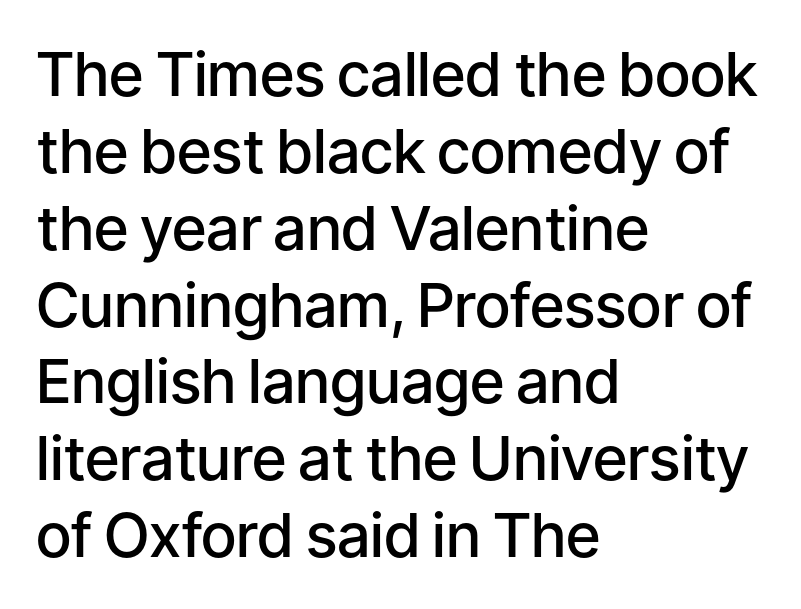
The image shows 61 px semibold sans-serif type, upright; set left-aligned, normal line spacing (1.26x), normal letter spacing, not underlined; low stroke contrast and a medium x-height.
